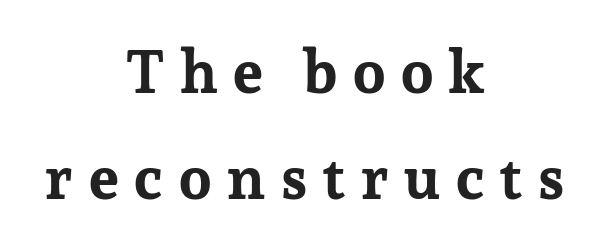
Q: Is the text bold? A: Yes.
Q: Is the text italic (slanted)? A: No, it is upright.
Q: Is the typeface a serif or a sans-serif typeface? A: Serif.
Q: Is the text underlined? A: No.
Q: How is the paragraph aligned? A: Centered.
Q: Is the spacing between letters normal or unusually wide? A: Unusually wide.
Q: Width (condensed, normal, or wide)? A: Normal.
Q: Stroke contrast? A: Low.
Q: x-height? A: Medium.
Q: Monospaced? A: No.
